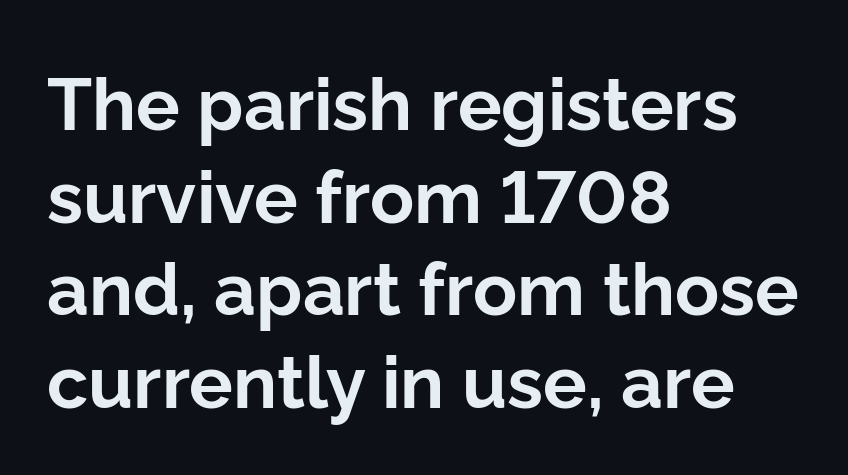
Q: Is the text bold? A: Yes.
Q: Is the text italic (slanted)? A: No, it is upright.
Q: Is the typeface a serif or a sans-serif typeface? A: Sans-serif.
Q: Is the text underlined? A: No.
Q: How is the paragraph aligned? A: Left-aligned.
Q: Is the spacing between letters normal or unusually wide? A: Normal.
Q: Is the spacing between lines tight, normal or loose? A: Normal.
Q: Width (condensed, normal, or wide)? A: Normal.
Q: Stroke contrast? A: Low.
Q: x-height? A: Medium.
Q: Monospaced? A: No.
